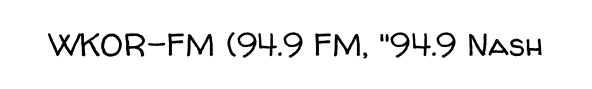
{"serif": "no", "italic": "no", "bold": "no", "weight": "regular", "width": "normal", "stroke_contrast": "low", "x_height": "medium", "monospaced": "no", "underline": "no", "letter_spacing": "normal", "letter_spacing_em": 0.0, "glyph_px": 32}
